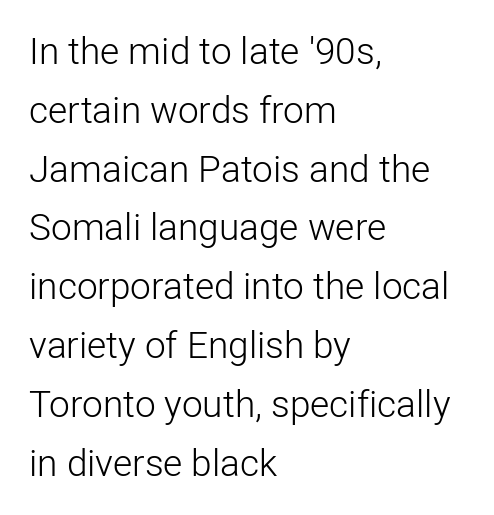
The image shows 37 px light sans-serif type, upright; set left-aligned, normal line spacing (1.59x), normal letter spacing, not underlined; low stroke contrast and a medium x-height.
